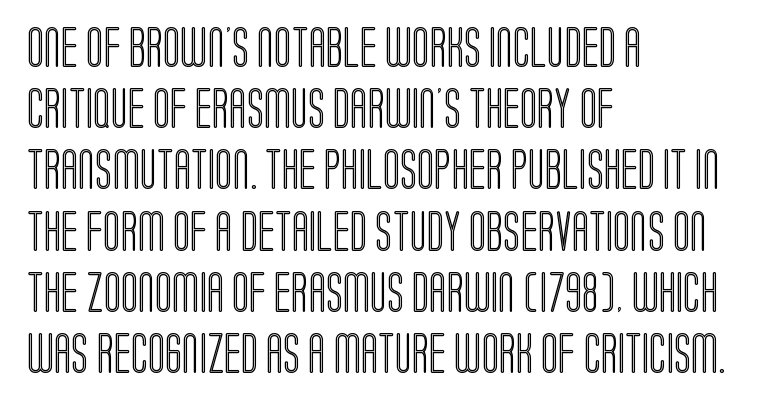
Where is the straight margin? On the left. The letters advance in unequal steps, a hallmark of proportional type. Observe the ordinary spacing: letters are neighbours, not strangers. The vertical gap from one line to the next is medium.
